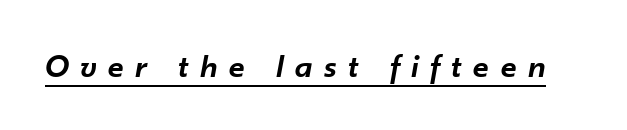
The image shows 34 px semibold type, italic (leaning right); set unusually wide letter spacing (+0.34 em), underlined; low stroke contrast and a small x-height.
